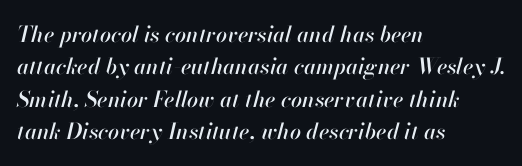
{"italic": "yes", "lean": "right", "slant_degrees": 13, "underline": "no", "align": "left", "line_spacing": "normal", "line_spacing_ratio": 1.47, "letter_spacing": "normal", "letter_spacing_em": 0.0, "glyph_px": 22}
